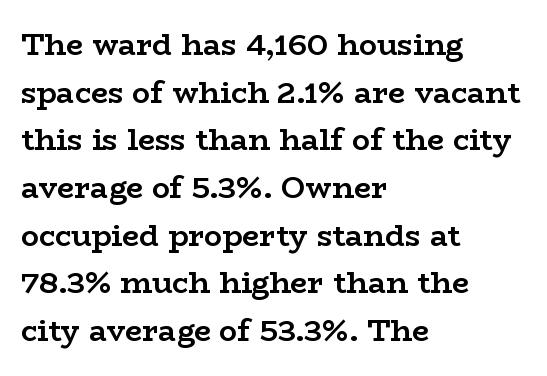
Q: Is the text bold? A: Yes.
Q: Is the text italic (slanted)? A: No, it is upright.
Q: Is the typeface a serif or a sans-serif typeface? A: Serif.
Q: Is the text underlined? A: No.
Q: How is the paragraph aligned? A: Left-aligned.
Q: Is the spacing between letters normal or unusually wide? A: Normal.
Q: Is the spacing between lines tight, normal or loose? A: Normal.
Q: Width (condensed, normal, or wide)? A: Wide.
Q: Stroke contrast? A: Low.
Q: x-height? A: Medium.
Q: Monospaced? A: No.
